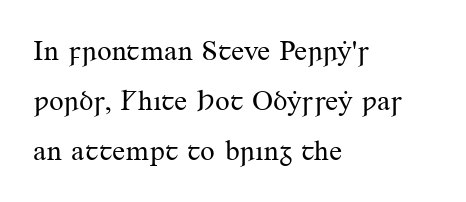
A typesetter would call this proportional, since set widths differ per character. All the whitespace from short lines collects on the right. Words float on clear page, feet unadorned. Weight: not bold — regular or lighter. This rendering leaves character spacing at its baseline value.
